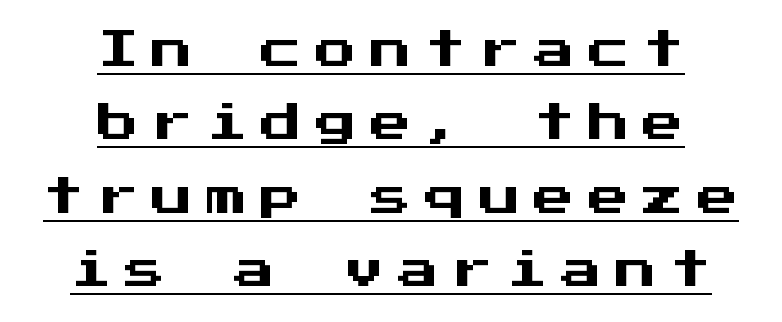
The image shows 41 px sans-serif type, upright, monospaced; set centered, line spacing 1.79x, unusually wide letter spacing (+0.33 em), underlined; medium stroke contrast and a medium x-height.
